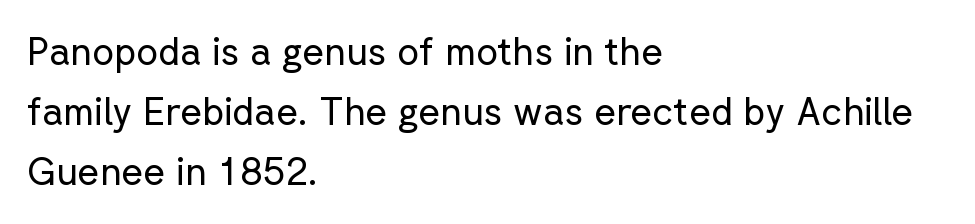
Rows of type keep a routine distance in the vertical direction. The face used here is proportionally spaced, like ordinary book or web type. A roman cut, with each character standing at attention. All the whitespace from short lines collects on the right.
